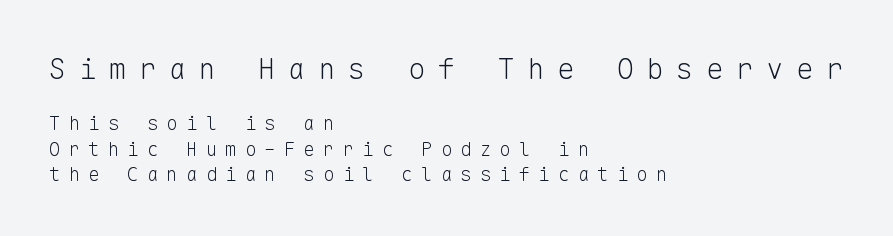
Q: Is the text bold? A: No.
Q: Is the text italic (slanted)? A: No, it is upright.
Q: Is the typeface a serif or a sans-serif typeface? A: Sans-serif.
Q: Is the text underlined? A: No.
Q: How is the paragraph aligned? A: Left-aligned.
Q: Is the spacing between letters normal or unusually wide? A: Unusually wide.
Q: Is the spacing between lines tight, normal or loose? A: Normal.
Q: Which block of text is set in a larger size, the first (top) or the second (bottom)? A: The first (top) one.
Q: Width (condensed, normal, or wide)? A: Normal.
Q: Stroke contrast? A: Low.
Q: x-height? A: Medium.
Q: Monospaced? A: Yes.
